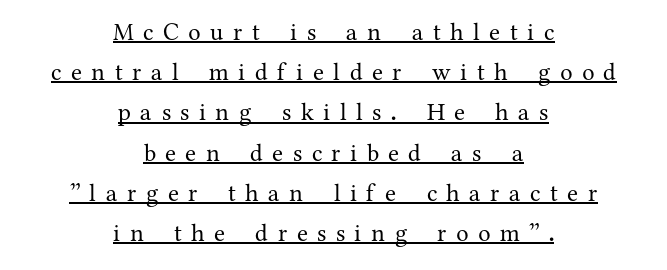
{"italic": "no", "bold": "no", "underline": "yes", "align": "center", "line_spacing": "normal", "line_spacing_ratio": 1.61, "letter_spacing": "wide", "letter_spacing_em": 0.38, "glyph_px": 25}
